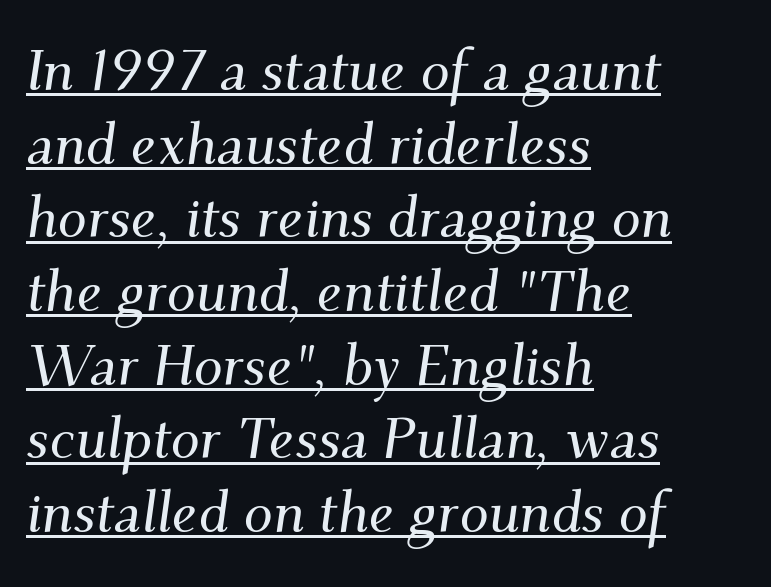
The words here are underlined. No extra tracking has been applied to these lines. I'd call this a serif setting — the letters wear small feet. How would I describe the line gaps? Plain and ordinary.
